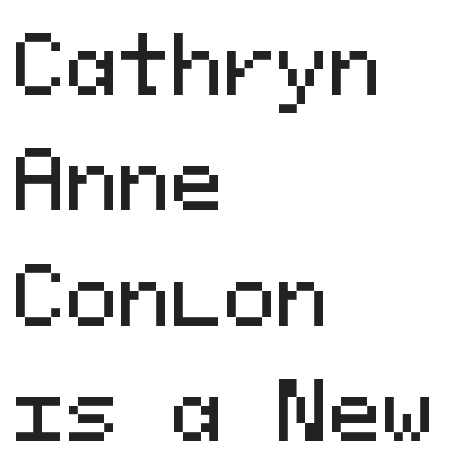
The rendering shows plain stroke endings on the letterforms — a sans-serif design. These lines sit exactly where default settings would place them. The letterforms sit shoulder to shoulder at normal distance. Every character here occupies the same horizontal width, giving the sample a typewriter-like rhythm. A clean baseline with only descenders dipping below it.
